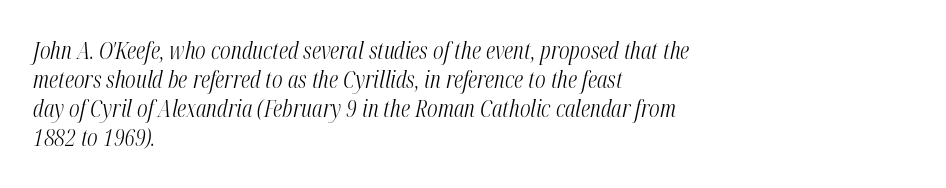
The image shows 24 px text type, italic (leaning right); set left-aligned, line spacing 1.21x, normal letter spacing, not underlined.
